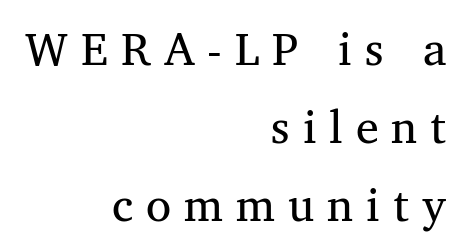
{"serif": "yes", "italic": "no", "bold": "no", "weight": "regular", "width": "normal", "stroke_contrast": "medium", "x_height": "medium", "monospaced": "no", "underline": "no", "align": "right", "line_spacing": "normal", "line_spacing_ratio": 1.7, "letter_spacing": "wide", "letter_spacing_em": 0.28, "glyph_px": 46}
